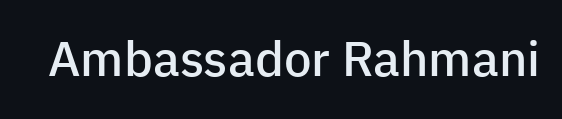
These lines are composed in type without serifs. Bare-footed words on every line. Each letter keeps its own natural width here, so spacing adapts to shape. Designer's note — italics off, roman on. Spacing between characters is what you'd get straight out of the box. Heft: intermediate — a semibold.
